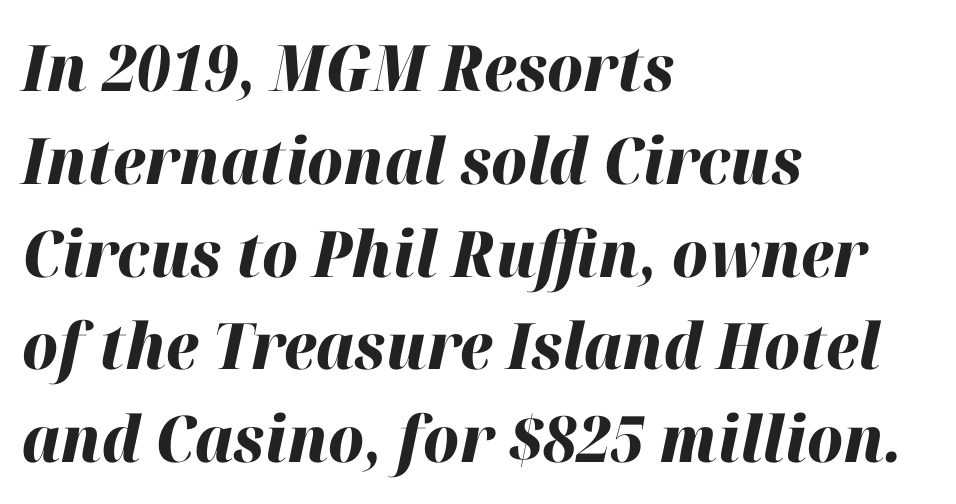
Q: Is the text bold? A: Yes.
Q: Is the text italic (slanted)? A: Yes, it leans right by about 12 degrees.
Q: Is the text underlined? A: No.
Q: How is the paragraph aligned? A: Left-aligned.
Q: Is the spacing between letters normal or unusually wide? A: Normal.
Q: Is the spacing between lines tight, normal or loose? A: Normal.
Q: Width (condensed, normal, or wide)? A: Normal.
Q: Stroke contrast? A: High.
Q: x-height? A: Medium.
Q: Monospaced? A: No.
